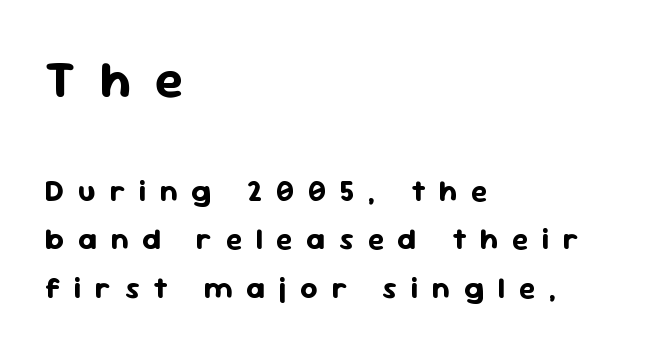
{"serif": "no", "italic": "no", "bold": "yes", "weight": "bold", "width": "normal", "stroke_contrast": "low", "x_height": "medium", "monospaced": "no", "underline": "no", "align": "left", "line_spacing": "normal", "line_spacing_ratio": 1.62, "letter_spacing": "wide", "letter_spacing_em": 0.46, "larger_block": "first", "size_ratio": 1.73, "glyph_px": 52}
